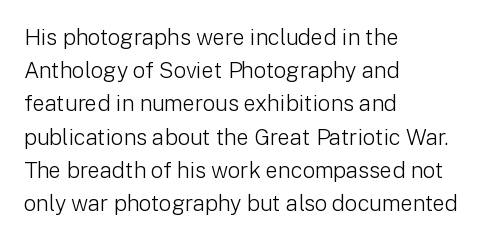
Tall strokes in this sample are plumb rather than angled. Weight: regular or lighter. Tracking value appears to be zero — textbook default spacing. The passage shown stacks its lines at a standard gap. The lines in this sample share a left origin and differ only in where they stop. Anything drawn beneath the words? Only blank space.
